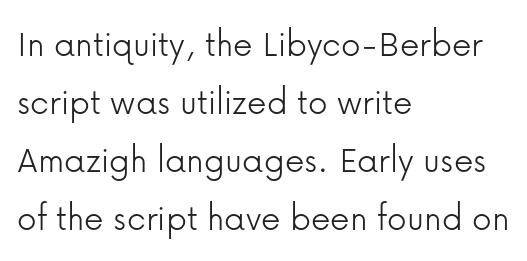
Q: Is the text bold? A: No.
Q: Is the text italic (slanted)? A: No, it is upright.
Q: Is the typeface a serif or a sans-serif typeface? A: Sans-serif.
Q: Is the text underlined? A: No.
Q: How is the paragraph aligned? A: Left-aligned.
Q: Is the spacing between letters normal or unusually wide? A: Normal.
Q: Is the spacing between lines tight, normal or loose? A: Normal.
Q: Width (condensed, normal, or wide)? A: Normal.
Q: Stroke contrast? A: Low.
Q: x-height? A: Medium.
Q: Monospaced? A: No.
